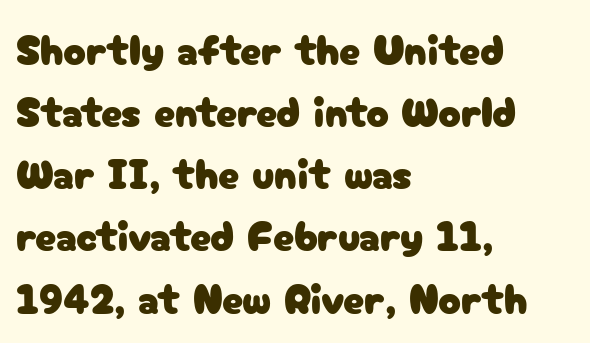
This rendering uses left alignment, leaving the right contour irregular. Does the lettering tilt? It doesn't — this is upright. The passage shown has conventional tracking throughout. Proportional: the letters do not fall into vertical columns.
